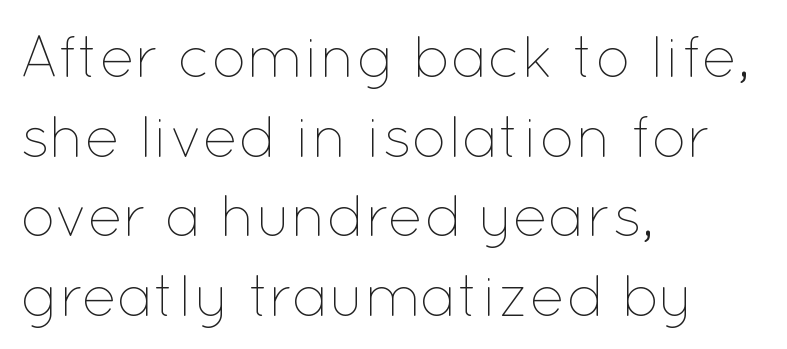
The image shows 59 px thin type, upright; set left-aligned, normal line spacing (1.35x), normal letter spacing, not underlined; low stroke contrast and a medium x-height.
